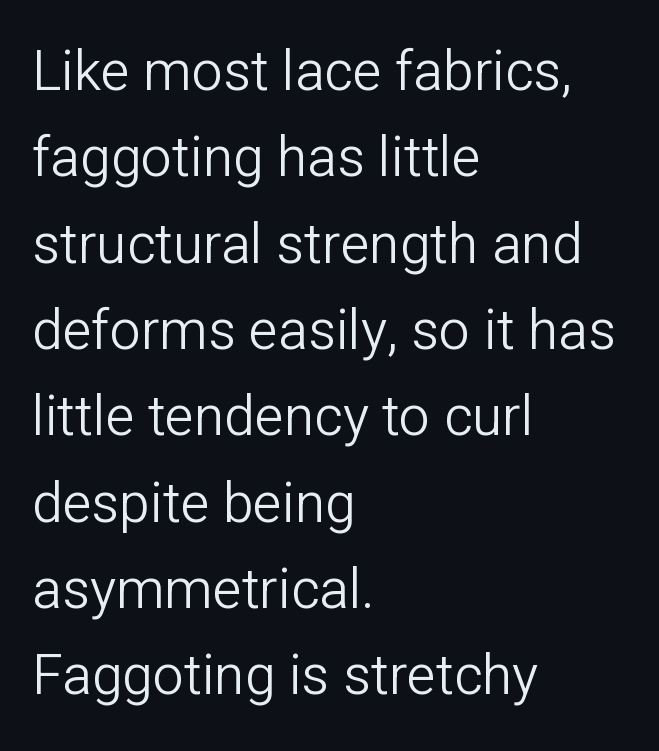
{"serif": "no", "italic": "no", "bold": "no", "weight": "light", "width": "normal", "stroke_contrast": "low", "x_height": "medium", "monospaced": "no", "underline": "no", "align": "left", "line_spacing": "normal", "line_spacing_ratio": 1.57, "letter_spacing": "normal", "letter_spacing_em": 0.0, "glyph_px": 55}
